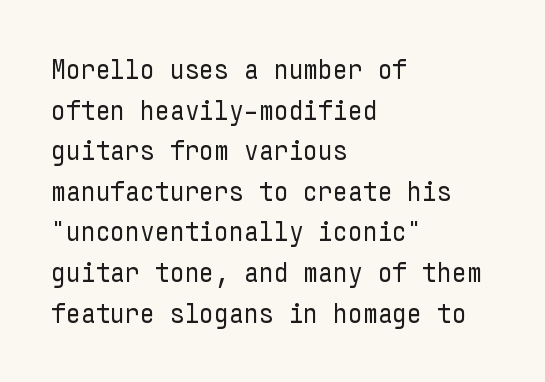
The image shows 29 px regular-weight, condensed sans-serif type, upright; set left-aligned, normal line spacing (1.4x), normal letter spacing, not underlined; low stroke contrast and a medium x-height.
